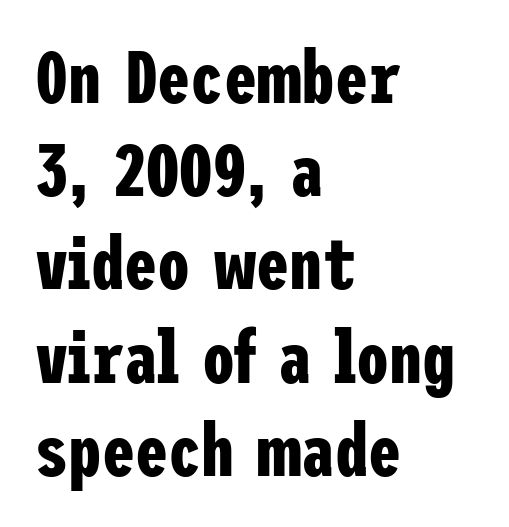
Q: Is the text bold? A: Yes.
Q: Is the text italic (slanted)? A: No, it is upright.
Q: Is the typeface a serif or a sans-serif typeface? A: Sans-serif.
Q: Is the text underlined? A: No.
Q: How is the paragraph aligned? A: Left-aligned.
Q: Is the spacing between letters normal or unusually wide? A: Normal.
Q: Is the spacing between lines tight, normal or loose? A: Normal.
Q: Width (condensed, normal, or wide)? A: Condensed.
Q: Stroke contrast? A: Low.
Q: x-height? A: Medium.
